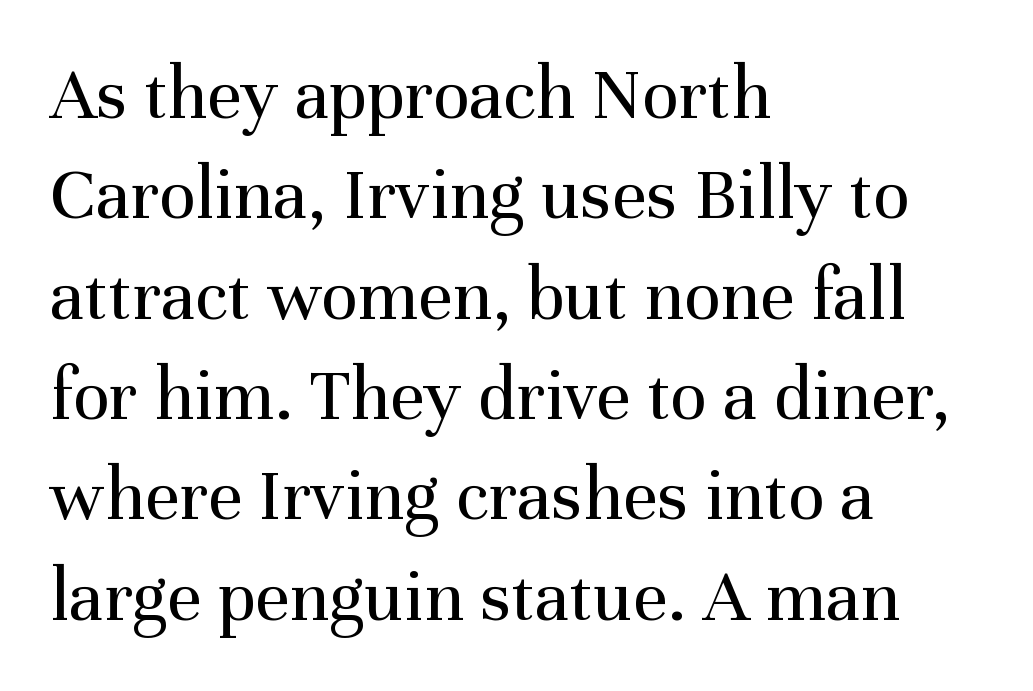
{"serif": "yes", "italic": "no", "bold": "no", "weight": "regular", "width": "normal", "stroke_contrast": "medium", "x_height": "medium", "monospaced": "no", "underline": "no", "align": "left", "line_spacing": "normal", "line_spacing_ratio": 1.32, "letter_spacing": "normal", "letter_spacing_em": 0.0, "glyph_px": 76}
